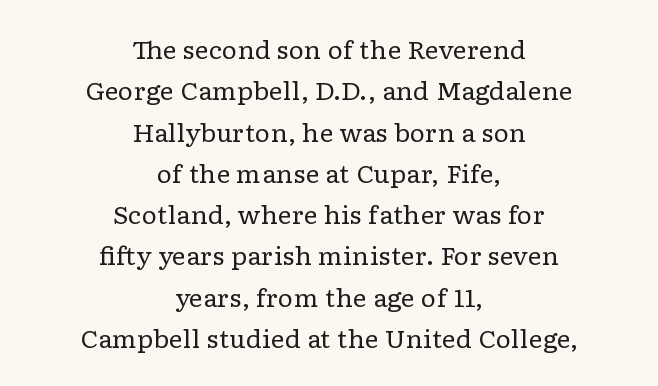
Q: Is the text bold? A: No.
Q: Is the text italic (slanted)? A: No, it is upright.
Q: Is the text underlined? A: No.
Q: How is the paragraph aligned? A: Centered.
Q: Is the spacing between letters normal or unusually wide? A: Normal.
